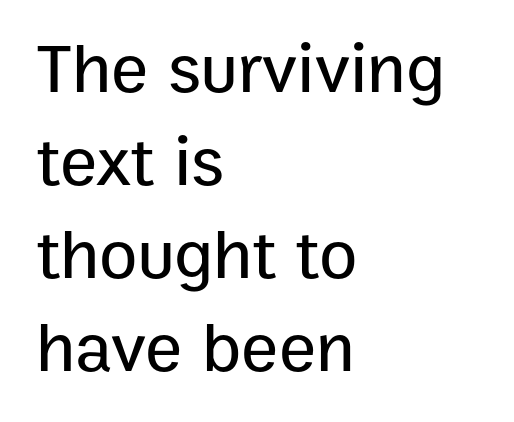
Q: Is the text italic (slanted)? A: No, it is upright.
Q: Is the typeface a serif or a sans-serif typeface? A: Sans-serif.
Q: Is the text underlined? A: No.
Q: How is the paragraph aligned? A: Left-aligned.
Q: Is the spacing between letters normal or unusually wide? A: Normal.
Q: Is the spacing between lines tight, normal or loose? A: Normal.
Q: Width (condensed, normal, or wide)? A: Normal.
Q: Stroke contrast? A: Low.
Q: x-height? A: Medium.
Q: Monospaced? A: No.
